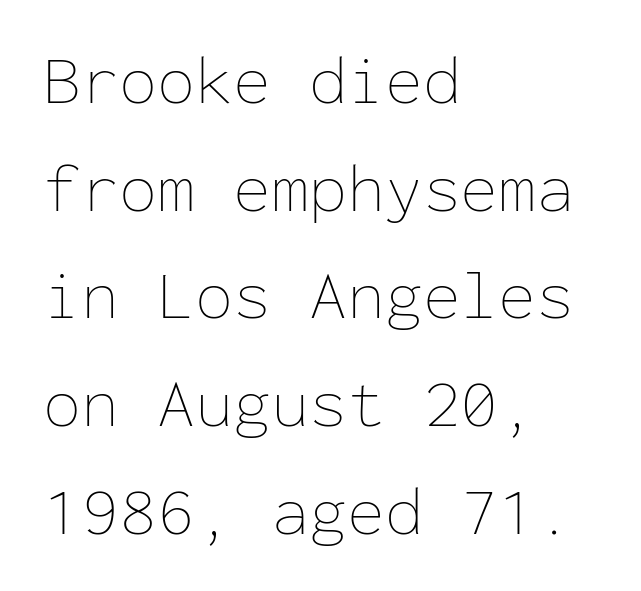
{"italic": "no", "bold": "no", "weight": "thin", "width": "normal", "stroke_contrast": "low", "x_height": "medium", "monospaced": "yes", "underline": "no", "align": "left", "line_spacing": "normal", "line_spacing_ratio": 1.56, "letter_spacing": "normal", "letter_spacing_em": 0.0, "glyph_px": 69}
